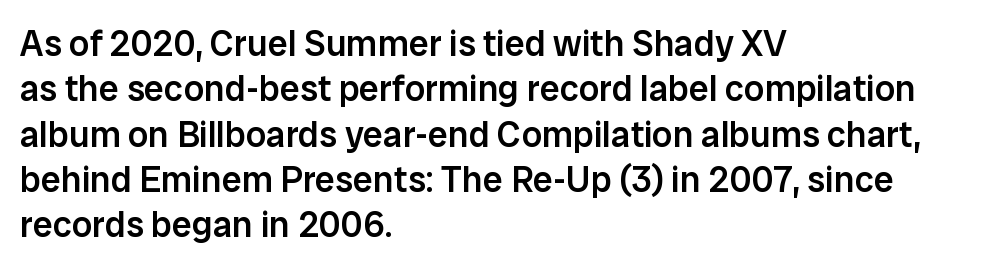
{"serif": "no", "italic": "no", "bold": "semi", "weight": "semibold", "width": "normal", "stroke_contrast": "low", "x_height": "medium", "monospaced": "no", "underline": "no", "align": "left", "line_spacing": "normal", "line_spacing_ratio": 1.26, "letter_spacing": "normal", "letter_spacing_em": 0.0, "glyph_px": 36}
